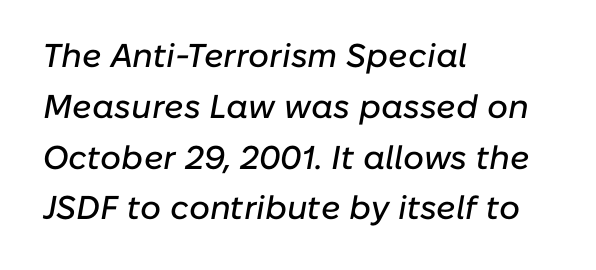
Beneath every word, the page is bare. An italicized treatment has been applied to the whole sample. Observe the ordinary spacing: letters are neighbours, not strangers. Notice how the passage keeps a crisp vertical edge on the left only. One glance says typical: line gaps are just what's usual.
